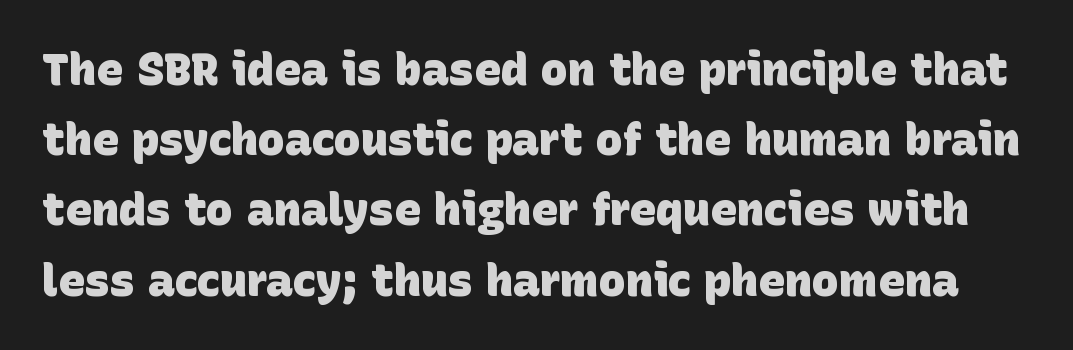
The glyphs are unaccompanied by any horizontal stroke below them. What stands out about the letter spacing? Nothing — it is the standard amount. Typesetter's note: full bold, strokes at maximum text heaviness. This rendering employs a face without finishing strokes, i.e., a sans-serif. Here the designer chose a conventional face with non-uniform glyph widths.
